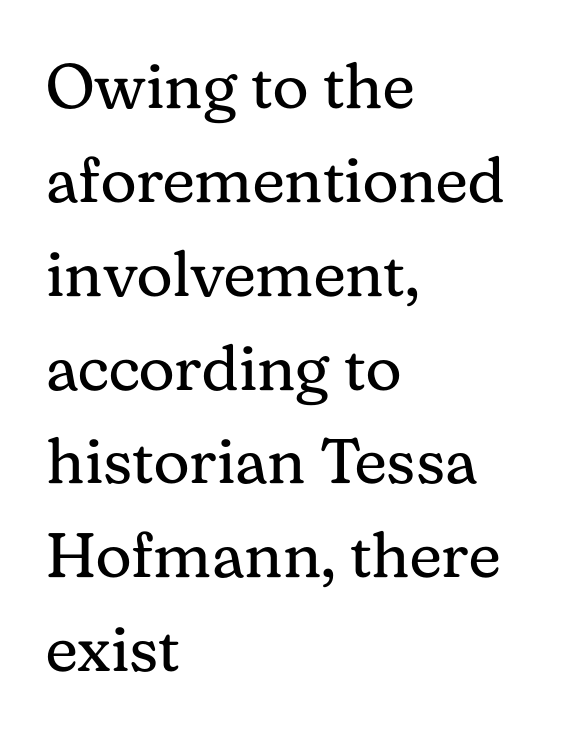
{"serif": "yes", "italic": "no", "bold": "no", "weight": "regular", "width": "normal", "stroke_contrast": "medium", "x_height": "medium", "monospaced": "no", "underline": "no", "align": "left", "line_spacing": "normal", "line_spacing_ratio": 1.49, "letter_spacing": "normal", "letter_spacing_em": 0.0, "glyph_px": 63}
